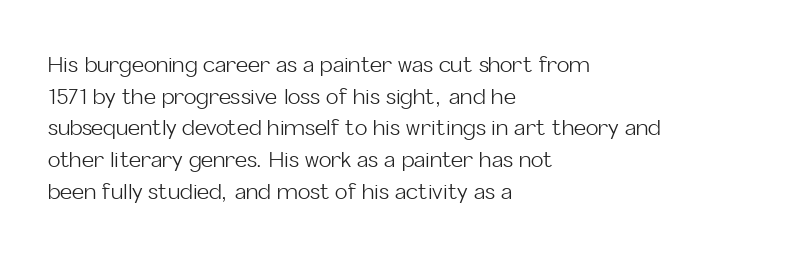
The image shows 21 px text type, upright; set left-aligned, normal line spacing (1.51x), normal letter spacing, not underlined.
